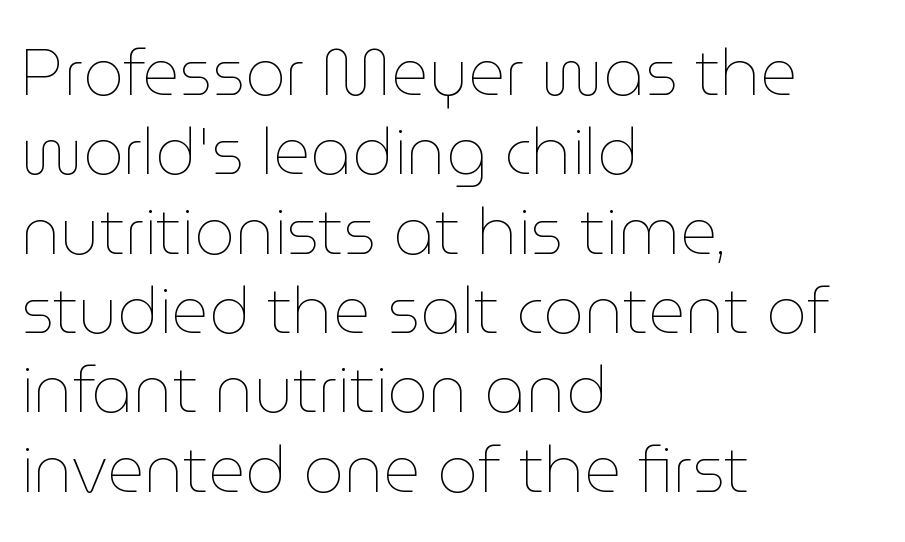
{"italic": "no", "bold": "no", "weight": "thin", "width": "normal", "stroke_contrast": "low", "x_height": "medium", "monospaced": "no", "underline": "no", "align": "left", "line_spacing_ratio": 1.24, "letter_spacing": "normal", "letter_spacing_em": 0.0, "glyph_px": 64}
